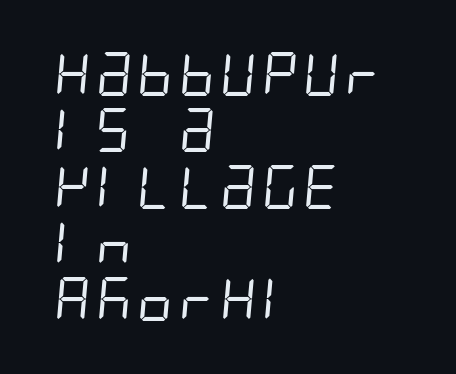
The image shows 44 px regular-weight, condensed sans-serif type; set left-aligned, normal line spacing (1.28x), normal letter spacing, not underlined; low stroke contrast and a large x-height.
